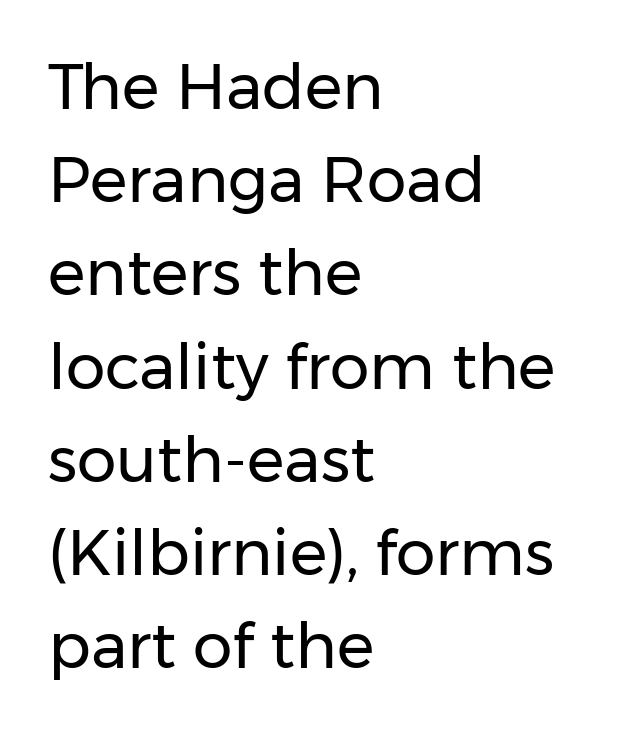
{"serif": "no", "italic": "no", "bold": "no", "weight": "regular", "width": "normal", "stroke_contrast": "low", "x_height": "medium", "monospaced": "no", "underline": "no", "align": "left", "line_spacing": "normal", "line_spacing_ratio": 1.48, "letter_spacing": "normal", "letter_spacing_em": 0.0, "glyph_px": 63}
